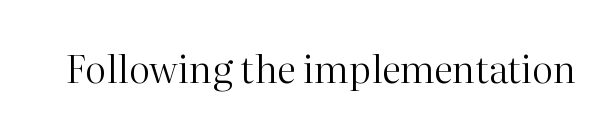
{"serif": "yes", "italic": "no", "bold": "no", "weight": "regular", "width": "normal", "stroke_contrast": "high", "x_height": "medium", "monospaced": "no", "underline": "no", "letter_spacing": "normal", "letter_spacing_em": 0.0, "glyph_px": 38}
